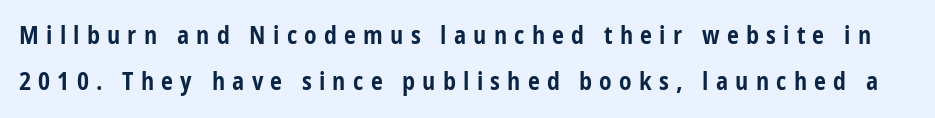
The image shows 24 px bold type, upright; set loose line spacing (1.9x), unusually wide letter spacing (+0.3 em), not underlined.
